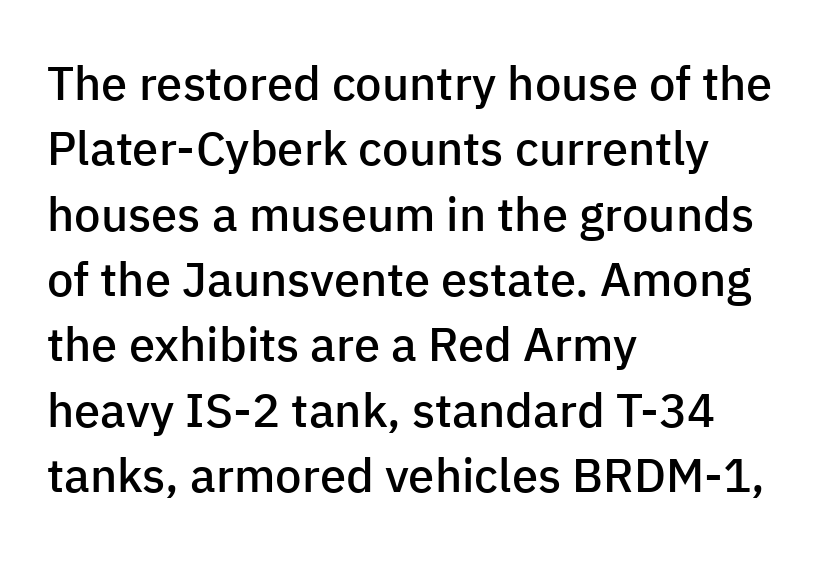
Q: Is the text bold? A: Semi-bold.
Q: Is the text italic (slanted)? A: No, it is upright.
Q: Is the typeface a serif or a sans-serif typeface? A: Sans-serif.
Q: Is the text underlined? A: No.
Q: How is the paragraph aligned? A: Left-aligned.
Q: Is the spacing between letters normal or unusually wide? A: Normal.
Q: Is the spacing between lines tight, normal or loose? A: Normal.
Q: Width (condensed, normal, or wide)? A: Normal.
Q: Stroke contrast? A: Low.
Q: x-height? A: Medium.
Q: Monospaced? A: No.
